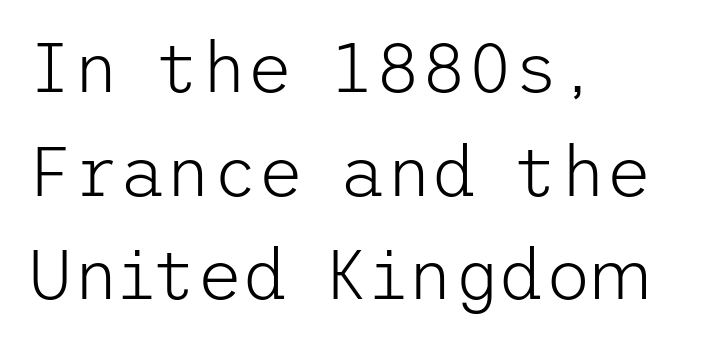
Q: Is the text bold? A: No.
Q: Is the text italic (slanted)? A: No, it is upright.
Q: Is the typeface a serif or a sans-serif typeface? A: Sans-serif.
Q: Is the text underlined? A: No.
Q: How is the paragraph aligned? A: Left-aligned.
Q: Is the spacing between letters normal or unusually wide? A: Normal.
Q: Is the spacing between lines tight, normal or loose? A: Normal.
Q: Width (condensed, normal, or wide)? A: Normal.
Q: Stroke contrast? A: Low.
Q: x-height? A: Medium.
